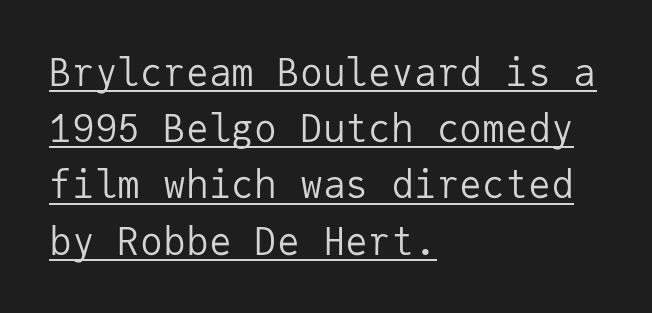
Q: Is the text bold? A: No.
Q: Is the text italic (slanted)? A: No, it is upright.
Q: Is the typeface a serif or a sans-serif typeface? A: Sans-serif.
Q: Is the text underlined? A: Yes.
Q: How is the paragraph aligned? A: Left-aligned.
Q: Is the spacing between letters normal or unusually wide? A: Normal.
Q: Is the spacing between lines tight, normal or loose? A: Normal.
Q: Width (condensed, normal, or wide)? A: Normal.
Q: Stroke contrast? A: Low.
Q: x-height? A: Medium.
Q: Monospaced? A: Yes.
